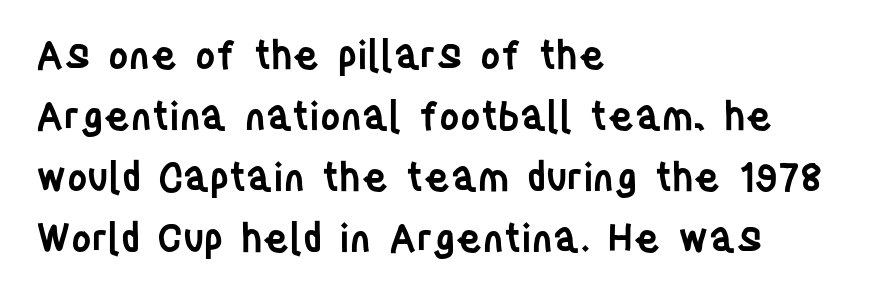
Q: Is the text bold? A: Semi-bold.
Q: Is the text italic (slanted)? A: No, it is upright.
Q: Is the typeface a serif or a sans-serif typeface? A: Sans-serif.
Q: Is the text underlined? A: No.
Q: How is the paragraph aligned? A: Left-aligned.
Q: Is the spacing between letters normal or unusually wide? A: Normal.
Q: Is the spacing between lines tight, normal or loose? A: Normal.
Q: Width (condensed, normal, or wide)? A: Condensed.
Q: Stroke contrast? A: Low.
Q: x-height? A: Large.
Q: Monospaced? A: No.
